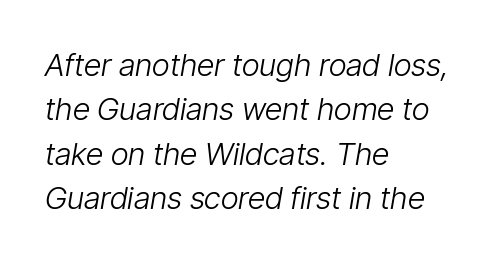
The image shows 31 px light, condensed type, italic (leaning right); set left-aligned, normal line spacing (1.43x), normal letter spacing, not underlined; low stroke contrast and a medium x-height.
